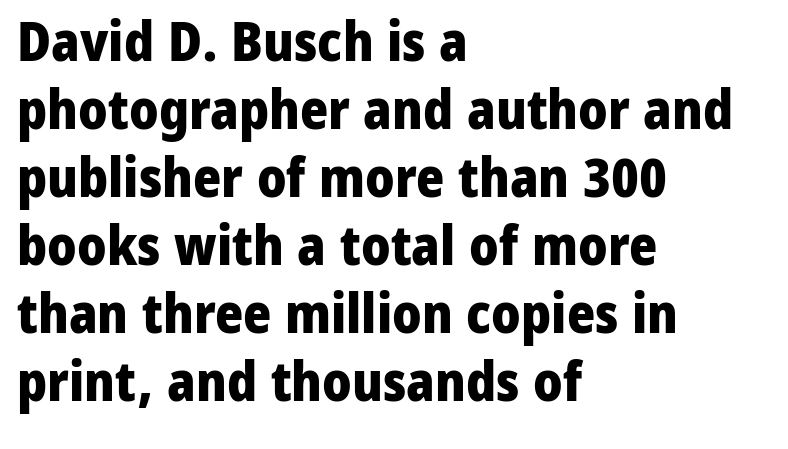
The image shows 54 px heavy sans-serif type, upright; set left-aligned, normal line spacing (1.26x), normal letter spacing, not underlined; low stroke contrast and a medium x-height.
